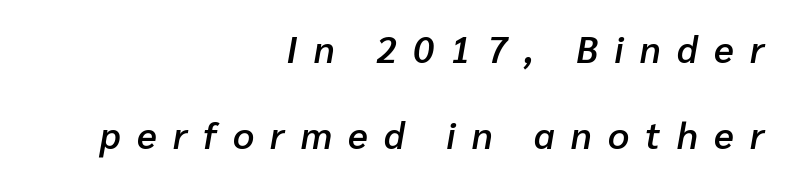
{"italic": "yes", "lean": "right", "slant_degrees": 10, "bold": "semi", "weight": "semibold", "width": "normal", "stroke_contrast": "low", "x_height": "medium", "monospaced": "no", "underline": "no", "align": "right", "line_spacing": "loose", "line_spacing_ratio": 2.32, "letter_spacing": "wide", "letter_spacing_em": 0.44, "glyph_px": 37}
